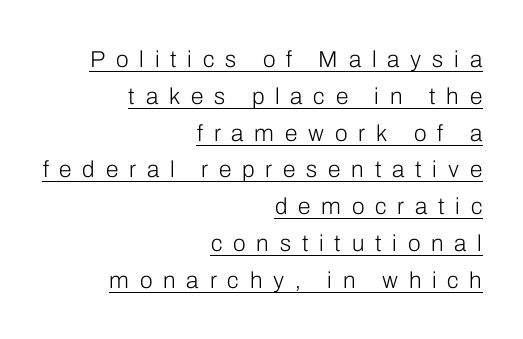
Q: Is the text bold? A: No.
Q: Is the text italic (slanted)? A: No, it is upright.
Q: Is the text underlined? A: Yes.
Q: How is the paragraph aligned? A: Right-aligned.
Q: Is the spacing between letters normal or unusually wide? A: Unusually wide.
Q: Is the spacing between lines tight, normal or loose? A: Normal.
